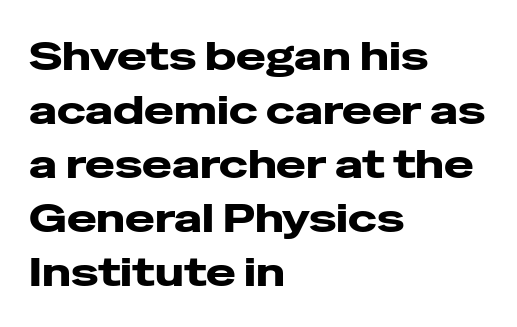
Ordinary non-slanted type is in use. A typesetter would call this leading conventional body-copy spacing. In terms of letterspacing, this is plain default setting. Spacing verdict: proportional, widths tailored to each character. Clear beneath every line of the passage.
